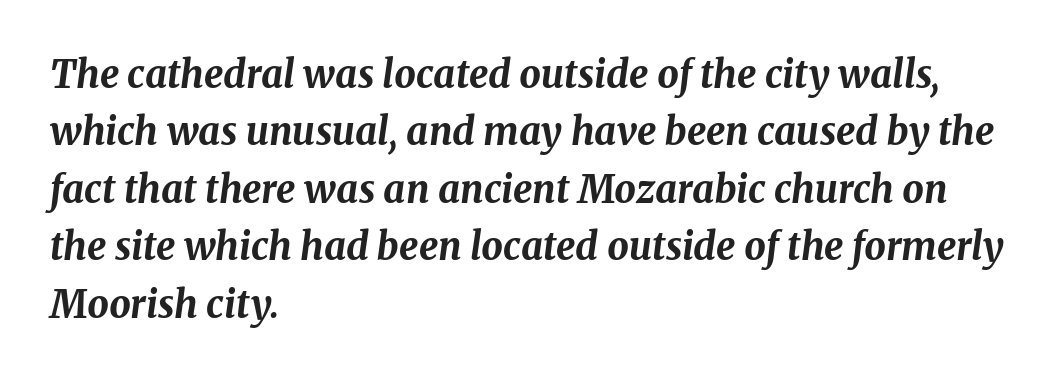
{"italic": "yes", "lean": "right", "slant_degrees": 8, "bold": "yes", "weight": "bold", "width": "normal", "stroke_contrast": "medium", "x_height": "medium", "monospaced": "no", "underline": "no", "align": "left", "line_spacing": "normal", "line_spacing_ratio": 1.51, "letter_spacing": "normal", "letter_spacing_em": 0.0, "glyph_px": 38}
